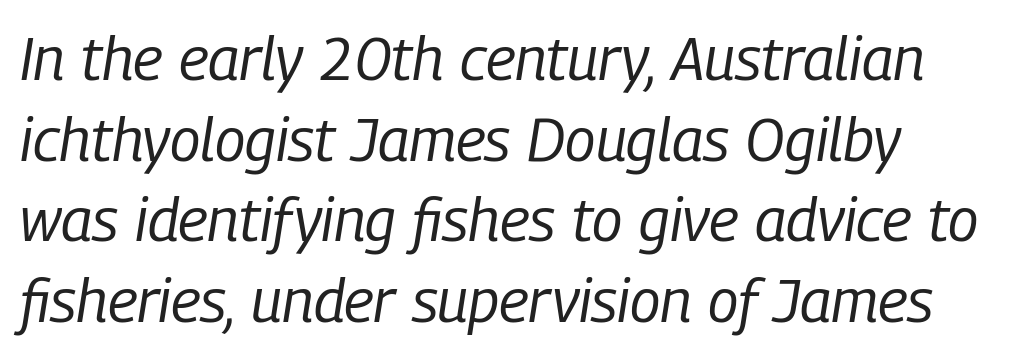
Q: Is the text bold? A: No.
Q: Is the text italic (slanted)? A: Yes, it leans right by about 9 degrees.
Q: Is the text underlined? A: No.
Q: Is the spacing between letters normal or unusually wide? A: Normal.
Q: Is the spacing between lines tight, normal or loose? A: Normal.
Q: Width (condensed, normal, or wide)? A: Condensed.
Q: Stroke contrast? A: Low.
Q: x-height? A: Medium.
Q: Monospaced? A: No.
